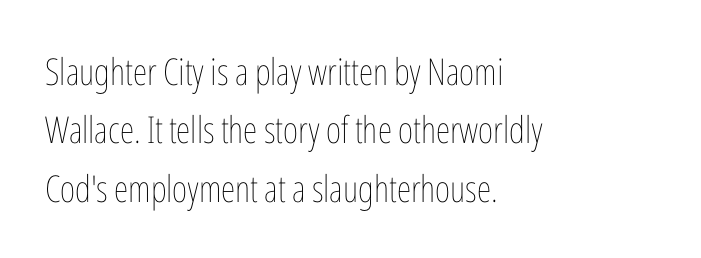
The image shows 37 px thin, condensed type, upright; set left-aligned, normal line spacing (1.58x), normal letter spacing, not underlined; low stroke contrast and a medium x-height.
